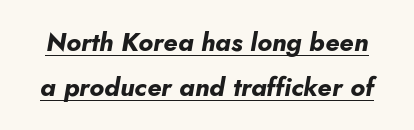
Q: Is the text bold? A: Yes.
Q: Is the text italic (slanted)? A: Yes, it leans right by about 10 degrees.
Q: Is the text underlined? A: Yes.
Q: Is the spacing between letters normal or unusually wide? A: Normal.
